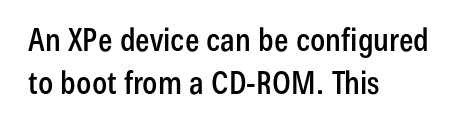
The type is set solid horizontally, with unmodified tracking. Summary of vertical rhythm: regular, with standard interline spacing. The rendering uses natural spacing where letterforms have individual widths. These lines are composed in type without serifs. Clear beneath every line of the passage. The compositor pushed each line to the left boundary.
